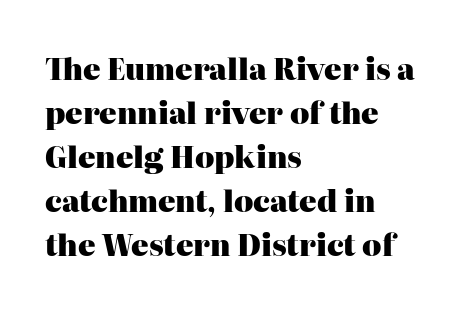
The image shows 29 px heavy serif type, upright; set left-aligned, normal line spacing (1.52x), normal letter spacing, not underlined; high stroke contrast and a medium x-height.
